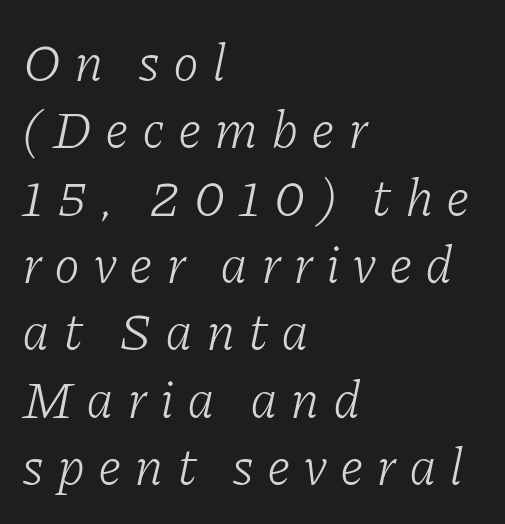
{"serif": "yes", "italic": "yes", "lean": "right", "slant_degrees": 11, "bold": "no", "weight": "light", "width": "normal", "stroke_contrast": "low", "x_height": "medium", "monospaced": "no", "underline": "no", "align": "left", "line_spacing": "normal", "line_spacing_ratio": 1.27, "letter_spacing": "wide", "letter_spacing_em": 0.24, "glyph_px": 53}
